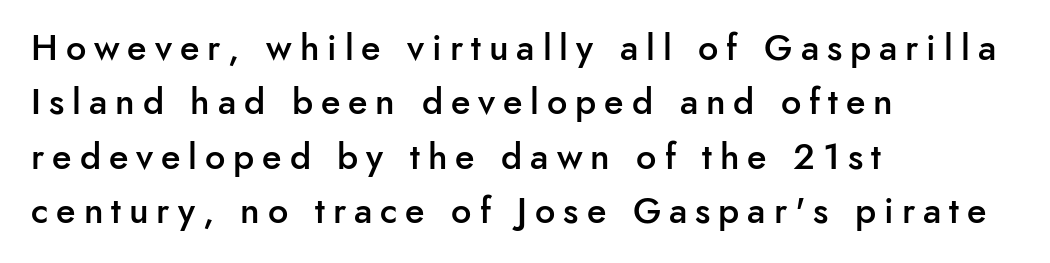
{"serif": "no", "italic": "no", "bold": "semi", "weight": "semibold", "width": "normal", "stroke_contrast": "low", "x_height": "small", "monospaced": "no", "underline": "no", "align": "left", "line_spacing": "normal", "line_spacing_ratio": 1.51, "letter_spacing": "wide", "letter_spacing_em": 0.22, "glyph_px": 36}
